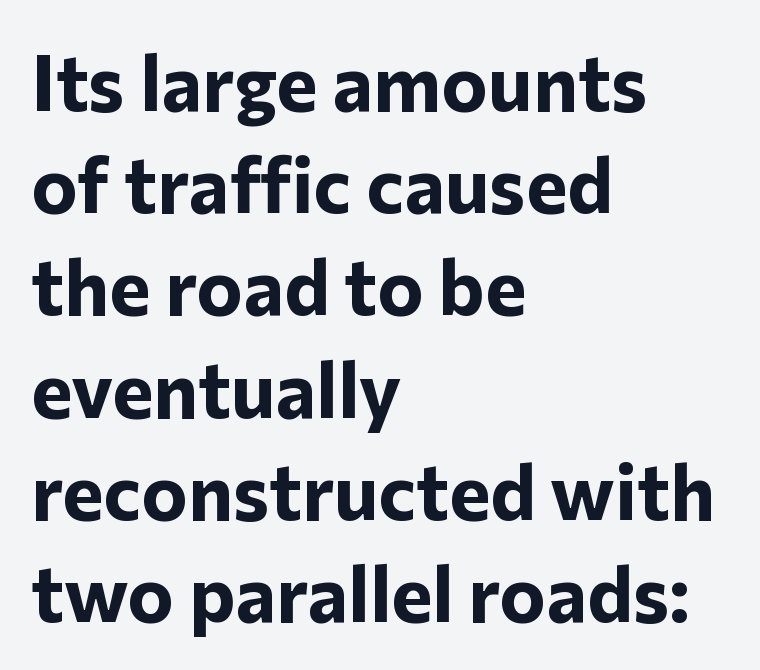
Whoever set this chose a conventional vertical rhythm. This is sans-serif lettering, the kind often seen on screens and signage. Letters rest on an invisible, unmarked baseline. Look at the stroke-to-counter ratio: heavy, a bold. In terms of posture, this sample is upright. A student would call this left alignment; a typographer would say flush left, rag right.
